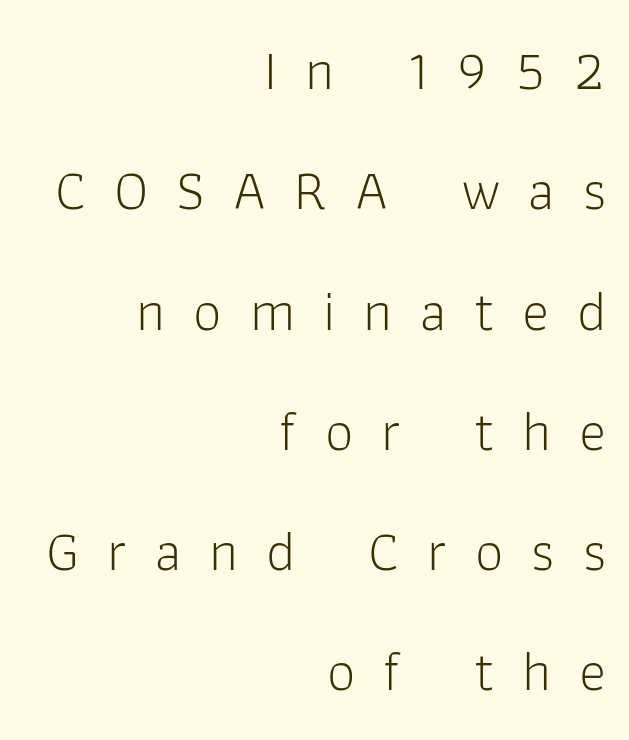
{"serif": "no", "italic": "no", "bold": "no", "weight": "light", "width": "normal", "stroke_contrast": "low", "x_height": "medium", "monospaced": "no", "underline": "no", "align": "right", "line_spacing": "loose", "line_spacing_ratio": 2.11, "letter_spacing": "wide", "letter_spacing_em": 0.49, "glyph_px": 57}
